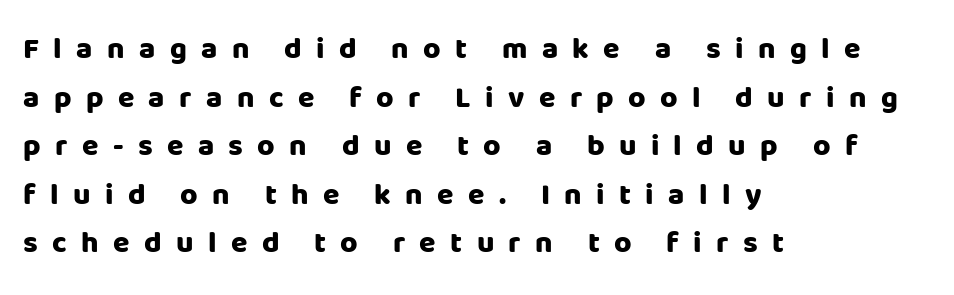
Honestly, the row spacing looks completely unremarkable. These lines are set flush left with a ragged right edge. Spacing between characters has been opened up far beyond the box default. Font category for this specimen: sans-serif.
